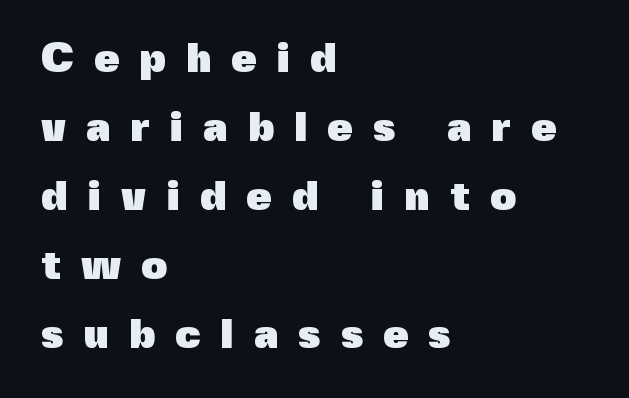
The image shows 41 px heavy sans-serif type, upright; set left-aligned, normal line spacing (1.68x), unusually wide letter spacing (+0.48 em), not underlined; a medium x-height.
